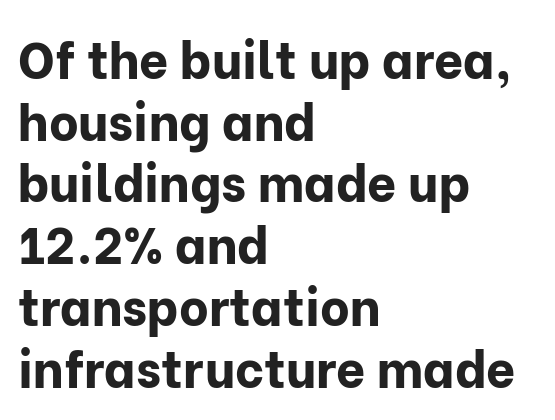
{"serif": "no", "italic": "no", "bold": "yes", "weight": "bold", "width": "normal", "stroke_contrast": "low", "x_height": "medium", "monospaced": "no", "underline": "no", "align": "left", "line_spacing_ratio": 1.21, "letter_spacing": "normal", "letter_spacing_em": 0.0, "glyph_px": 51}
